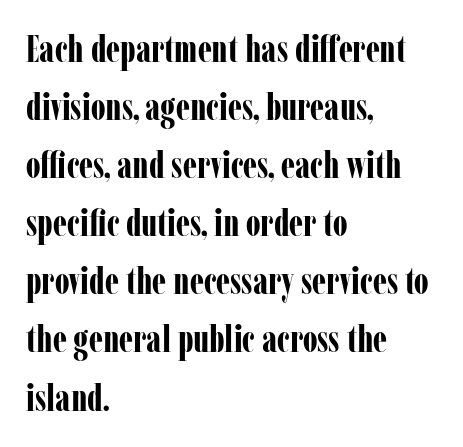
Q: Is the text bold? A: Yes.
Q: Is the text italic (slanted)? A: No, it is upright.
Q: Is the typeface a serif or a sans-serif typeface? A: Serif.
Q: Is the text underlined? A: No.
Q: How is the paragraph aligned? A: Left-aligned.
Q: Is the spacing between letters normal or unusually wide? A: Normal.
Q: Is the spacing between lines tight, normal or loose? A: Normal.
Q: Width (condensed, normal, or wide)? A: Condensed.
Q: Stroke contrast? A: Low.
Q: x-height? A: Medium.
Q: Monospaced? A: No.
